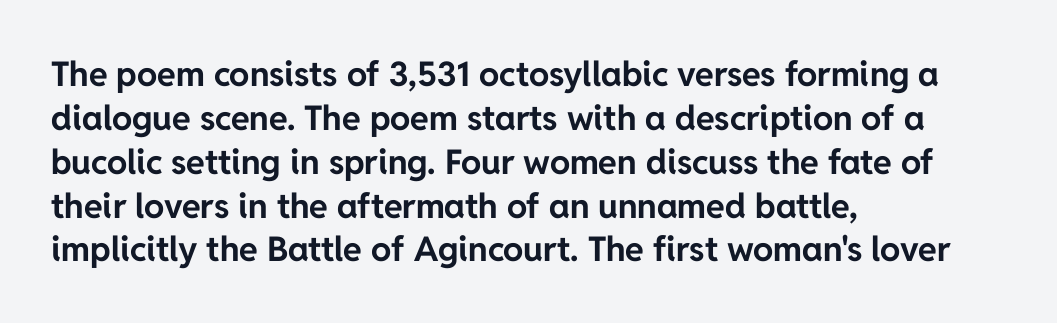
The lettering holds an erect, upright posture throughout. Typesetter's note: full bold, strokes at maximum text heaviness. A student would call this left alignment; a typographer would say flush left, rag right. Do the characters align in a grid? No, the font is proportional. Students, observe: this is what conventionally led text looks like.
